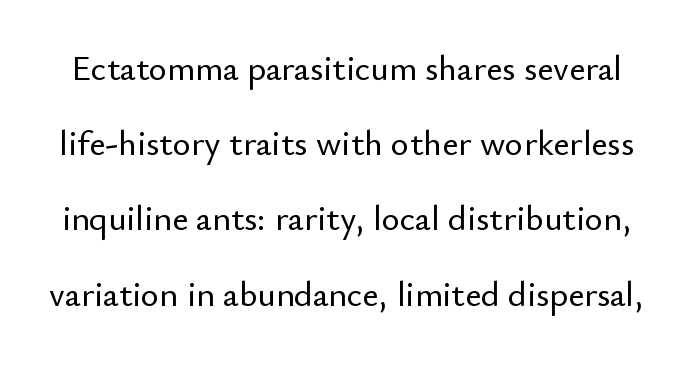
The rendering uses natural spacing where letterforms have individual widths. Check where the strokes stop: nothing finishes them off — pure sans. Nobody touched the tracking dial on this one. Notice how the stems are strictly vertical — no italics here. Loosely led — the rows are spread out.
